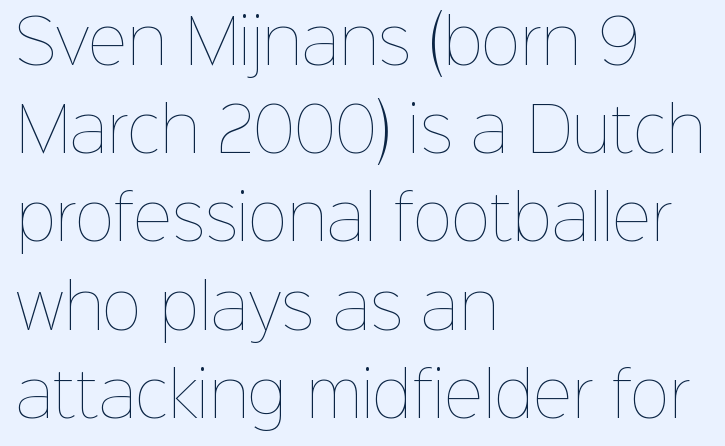
Q: Is the text bold? A: No.
Q: Is the text italic (slanted)? A: No, it is upright.
Q: Is the text underlined? A: No.
Q: How is the paragraph aligned? A: Left-aligned.
Q: Is the spacing between letters normal or unusually wide? A: Normal.
Q: Is the spacing between lines tight, normal or loose? A: Normal.
Q: Width (condensed, normal, or wide)? A: Normal.
Q: Stroke contrast? A: Low.
Q: x-height? A: Medium.
Q: Monospaced? A: No.
